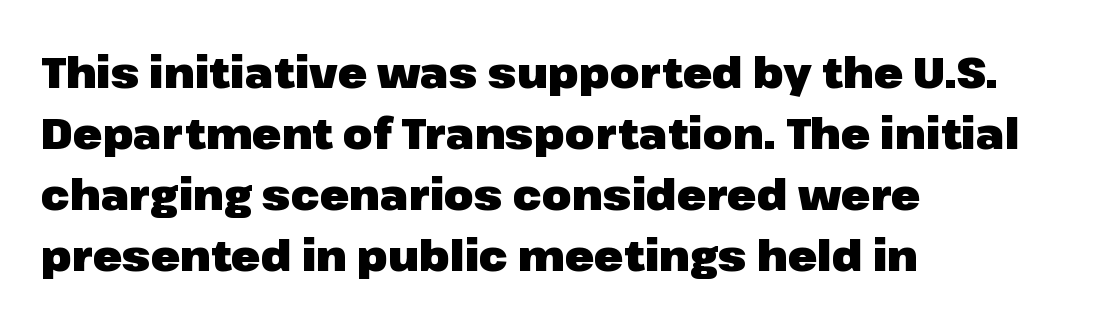
The image shows 43 px heavy sans-serif type, upright; set left-aligned, normal line spacing (1.42x), normal letter spacing, not underlined; low stroke contrast and a medium x-height.
